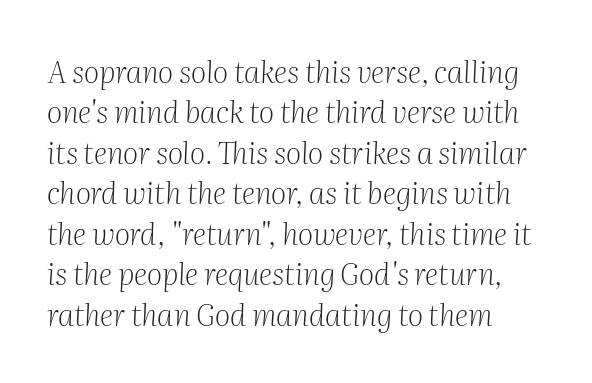
Stems and bowls with no extra thickness — not bold. What kind of face is this? One with serifs. Think of a printed novel: that variable character pitch is what you see here. The strip under each line holds only bare page.
